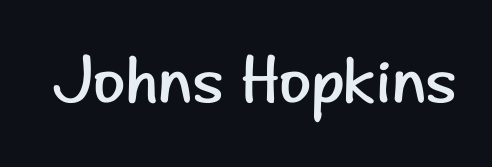
{"serif": "no", "italic": "no", "bold": "no", "weight": "regular", "width": "normal", "stroke_contrast": "low", "x_height": "small", "monospaced": "no", "underline": "no", "letter_spacing": "normal", "letter_spacing_em": 0.0, "glyph_px": 66}
